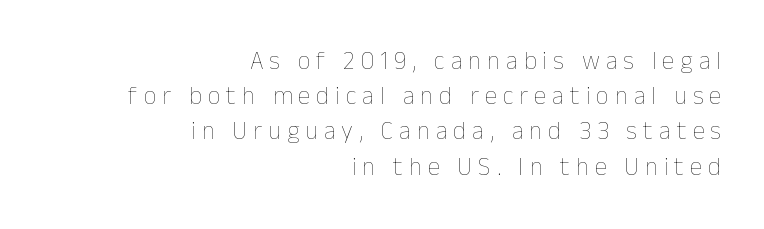
Q: Is the text bold? A: No.
Q: Is the text italic (slanted)? A: No, it is upright.
Q: Is the text underlined? A: No.
Q: How is the paragraph aligned? A: Right-aligned.
Q: Is the spacing between letters normal or unusually wide? A: Unusually wide.
Q: Is the spacing between lines tight, normal or loose? A: Normal.
